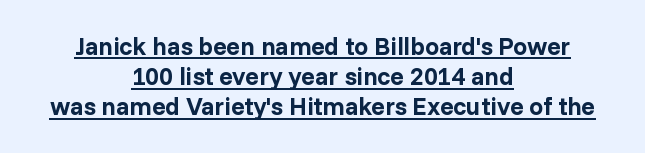
The image shows 25 px bold type, upright; set centered, line spacing 1.21x, normal letter spacing, underlined.
